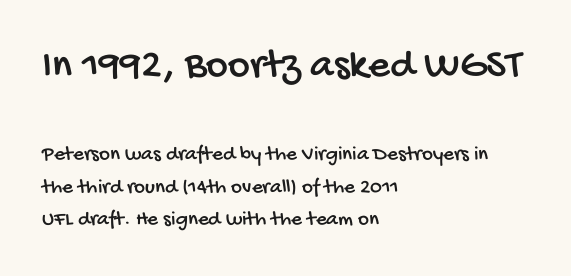
The image shows 42 px condensed sans-serif type; set left-aligned, normal line spacing (1.57x), normal letter spacing, not underlined; the first (top) block is 2.0x larger; low stroke contrast and a large x-height.
